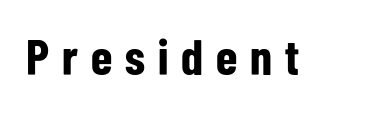
The passage shown is emphatically bold. The letters advance in unequal steps, a hallmark of proportional type. The type family on display is of the sans-serif kind. Tracking here is generous; glyphs stand well apart from one another. Italic: no, the glyphs are upright roman. Any mark beneath the type? The region is blank.
